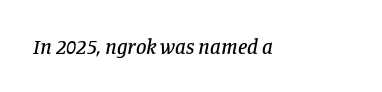
The letters are slanted; this is an italic face. The string is rendered with underlining switched off. The type is set solid horizontally, with unmodified tracking.
